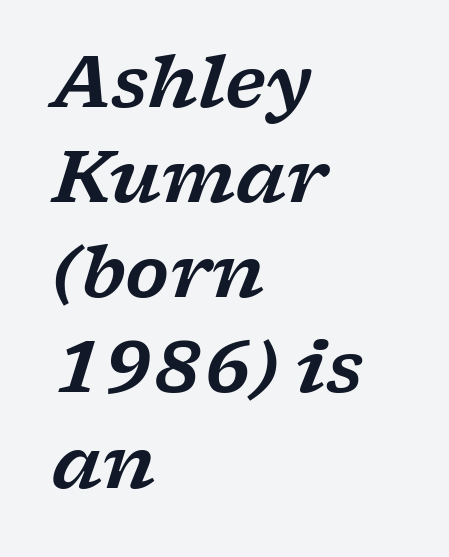
The image shows 71 px wide serif type, italic (leaning right); set left-aligned, normal line spacing (1.34x), normal letter spacing, not underlined; low stroke contrast and a medium x-height.
